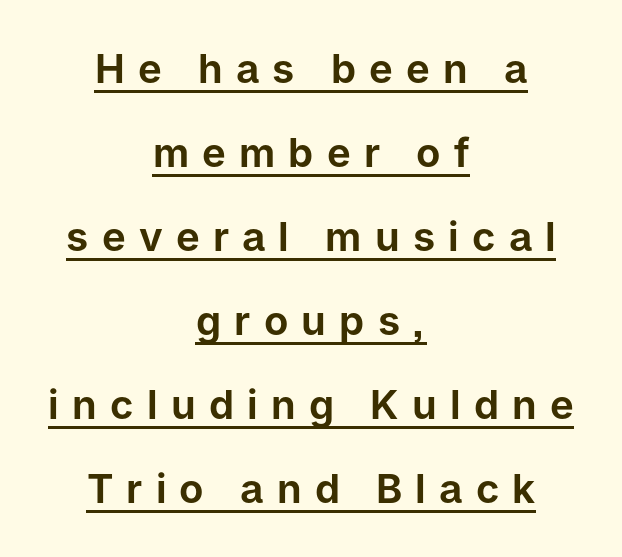
{"serif": "no", "italic": "no", "width": "normal", "stroke_contrast": "low", "x_height": "medium", "monospaced": "no", "underline": "yes", "align": "center", "line_spacing": "loose", "line_spacing_ratio": 2.1, "letter_spacing": "wide", "letter_spacing_em": 0.33, "glyph_px": 40}
